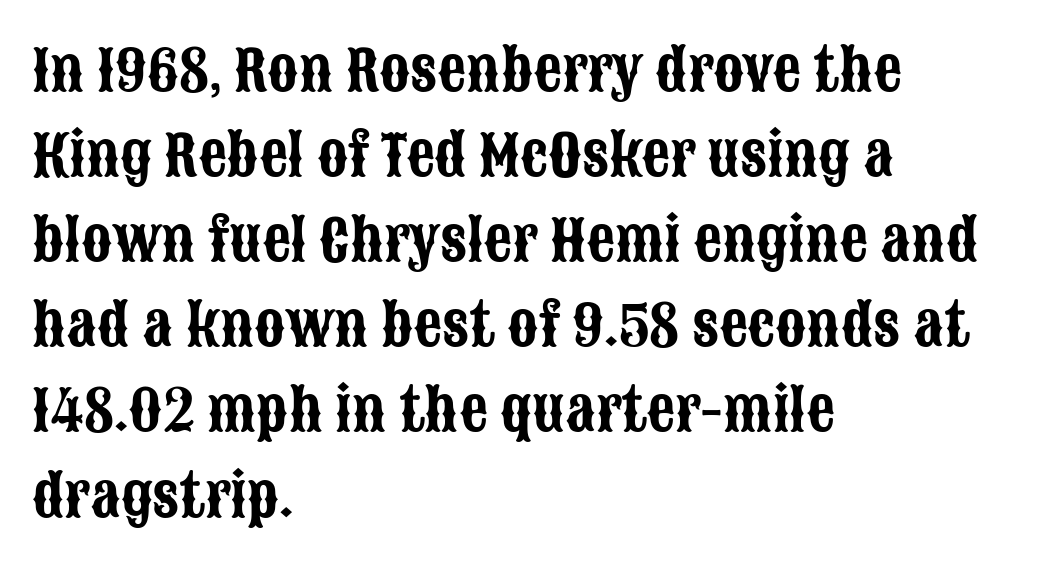
{"serif": "no", "italic": "no", "width": "condensed", "stroke_contrast": "low", "x_height": "large", "monospaced": "no", "underline": "no", "align": "left", "line_spacing": "normal", "line_spacing_ratio": 1.52, "letter_spacing": "normal", "letter_spacing_em": 0.0, "glyph_px": 56}
